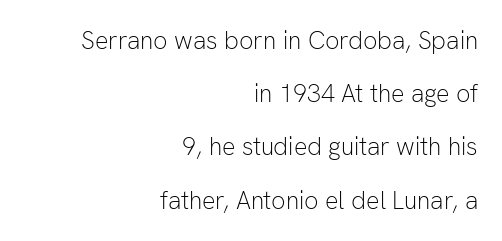
The image shows 25 px text type, upright; set right-aligned, loose line spacing (2.13x), normal letter spacing, not underlined.
